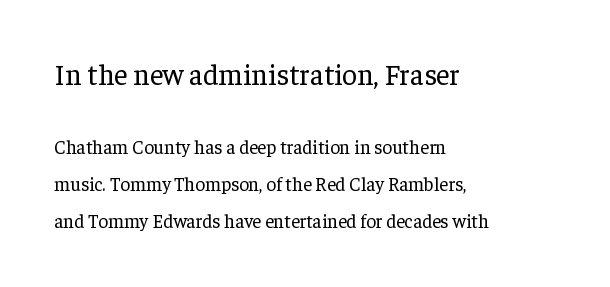
The image shows 29 px regular-weight serif type, upright; set left-aligned, loose line spacing (1.95x), normal letter spacing, not underlined; the first (top) block is 1.53x larger; low stroke contrast and a medium x-height.
